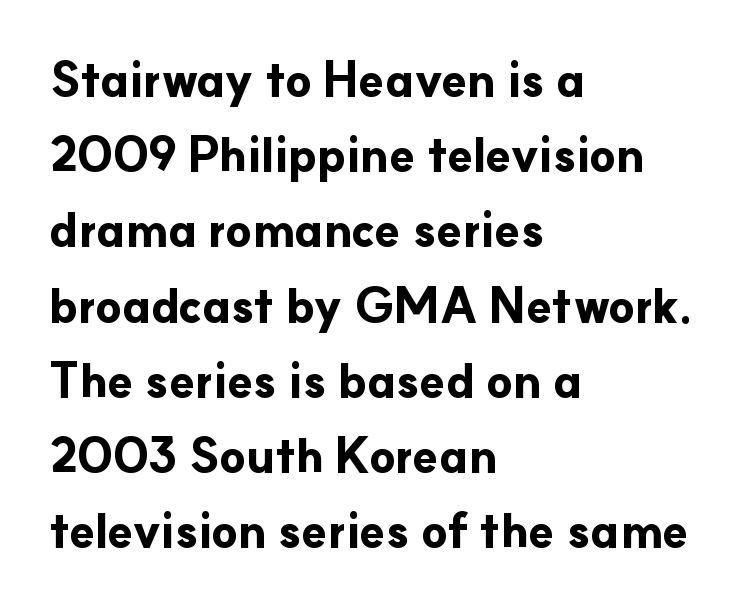
Q: Is the text bold? A: Yes.
Q: Is the text italic (slanted)? A: No, it is upright.
Q: Is the typeface a serif or a sans-serif typeface? A: Sans-serif.
Q: Is the text underlined? A: No.
Q: How is the paragraph aligned? A: Left-aligned.
Q: Is the spacing between letters normal or unusually wide? A: Normal.
Q: Is the spacing between lines tight, normal or loose? A: Normal.
Q: Width (condensed, normal, or wide)? A: Normal.
Q: Stroke contrast? A: Low.
Q: x-height? A: Small.
Q: Monospaced? A: No.
